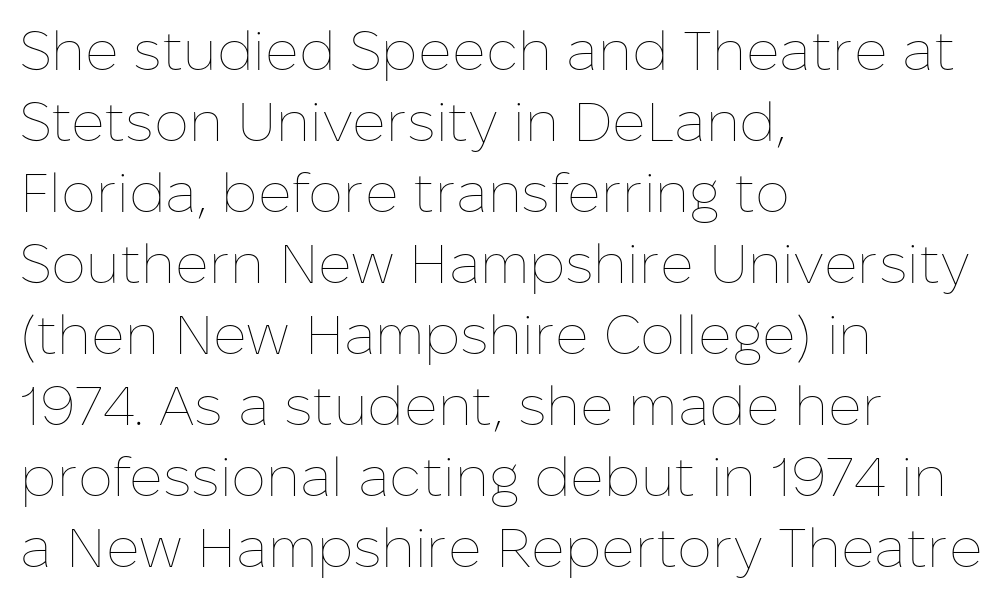
The image shows 55 px thin type, upright; set left-aligned, normal line spacing (1.29x), normal letter spacing, not underlined; low stroke contrast and a medium x-height.
